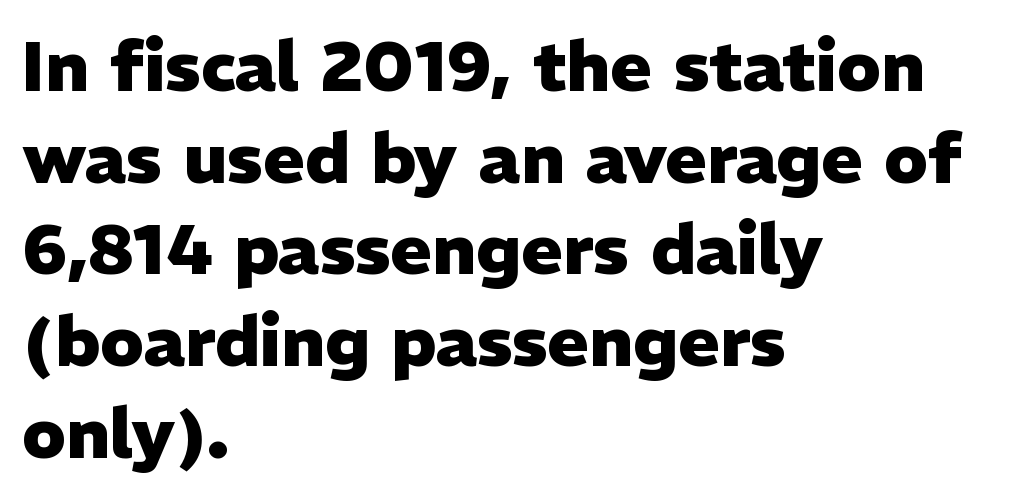
Q: Is the text bold? A: Yes.
Q: Is the text italic (slanted)? A: No, it is upright.
Q: Is the typeface a serif or a sans-serif typeface? A: Sans-serif.
Q: Is the text underlined? A: No.
Q: How is the paragraph aligned? A: Left-aligned.
Q: Is the spacing between letters normal or unusually wide? A: Normal.
Q: Is the spacing between lines tight, normal or loose? A: Normal.
Q: Width (condensed, normal, or wide)? A: Normal.
Q: Stroke contrast? A: Low.
Q: x-height? A: Medium.
Q: Monospaced? A: No.
